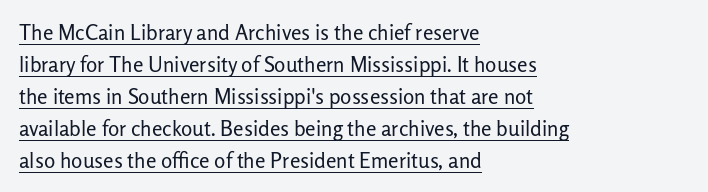
The image shows 21 px text type, upright; set left-aligned, normal line spacing (1.52x), normal letter spacing, underlined.
